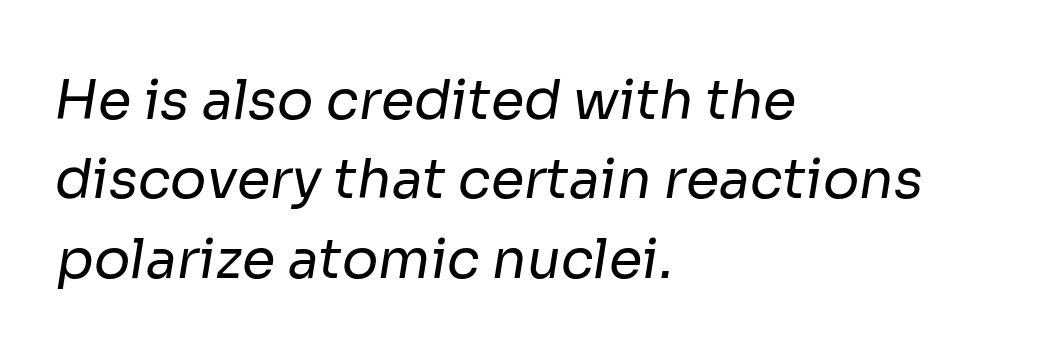
{"serif": "no", "bold": "no", "weight": "regular", "width": "normal", "stroke_contrast": "low", "x_height": "medium", "monospaced": "no", "underline": "no", "align": "left", "line_spacing": "normal", "line_spacing_ratio": 1.47, "letter_spacing": "normal", "letter_spacing_em": 0.0, "glyph_px": 54}
